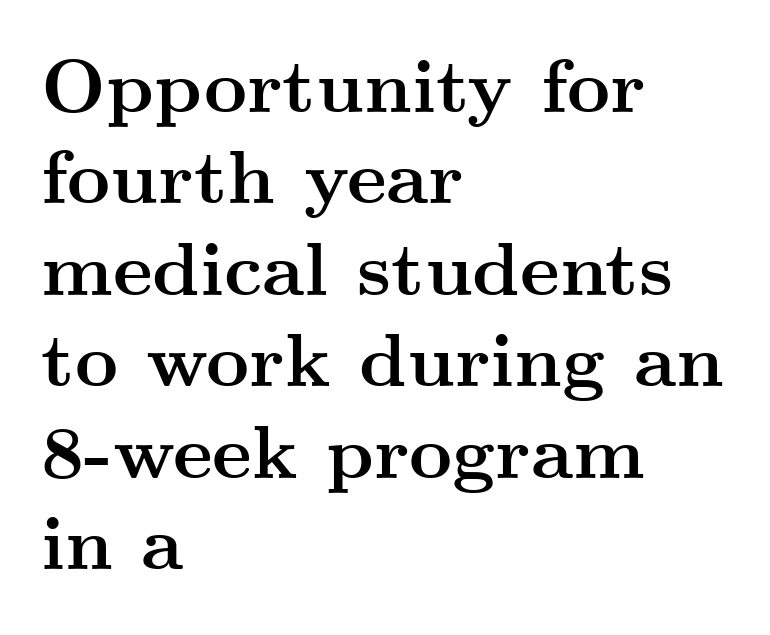
Q: Is the text bold? A: Yes.
Q: Is the text italic (slanted)? A: No, it is upright.
Q: Is the typeface a serif or a sans-serif typeface? A: Serif.
Q: Is the text underlined? A: No.
Q: How is the paragraph aligned? A: Left-aligned.
Q: Is the spacing between letters normal or unusually wide? A: Normal.
Q: Width (condensed, normal, or wide)? A: Wide.
Q: Stroke contrast? A: Medium.
Q: x-height? A: Small.
Q: Monospaced? A: No.
